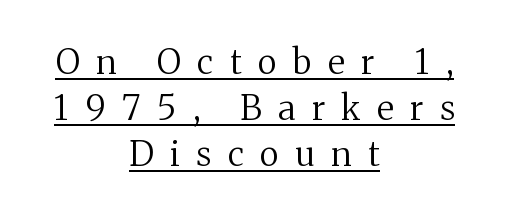
Q: Is the text bold? A: No.
Q: Is the text italic (slanted)? A: No, it is upright.
Q: Is the typeface a serif or a sans-serif typeface? A: Serif.
Q: Is the text underlined? A: Yes.
Q: How is the paragraph aligned? A: Centered.
Q: Is the spacing between letters normal or unusually wide? A: Unusually wide.
Q: Is the spacing between lines tight, normal or loose? A: Normal.
Q: Width (condensed, normal, or wide)? A: Normal.
Q: Stroke contrast? A: Medium.
Q: x-height? A: Medium.
Q: Monospaced? A: No.
